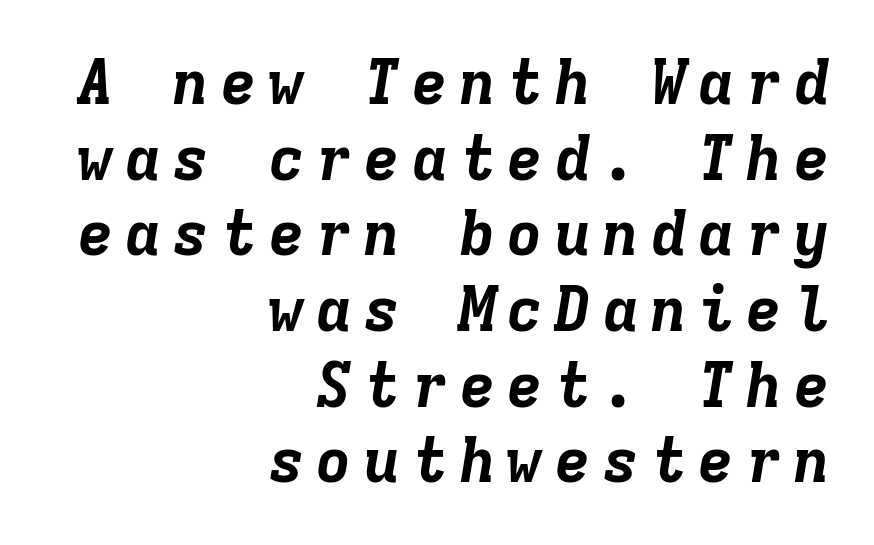
The rendering uses typewriter-style spacing with identical character cells. The space directly below the letters is spotless. Posture: slanted. Look at the stroke-to-counter ratio: heavy, a bold. The setting favours the right margin, as signatures and pull-quotes sometimes do.
